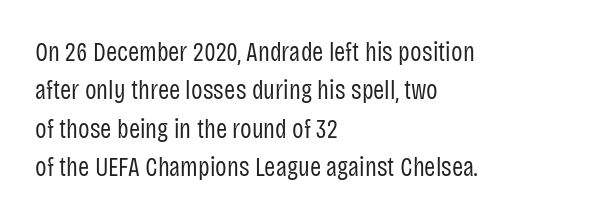
{"italic": "no", "bold": "no", "underline": "no", "align": "left", "line_spacing": "normal", "line_spacing_ratio": 1.42, "letter_spacing": "normal", "letter_spacing_em": 0.0, "glyph_px": 27}
